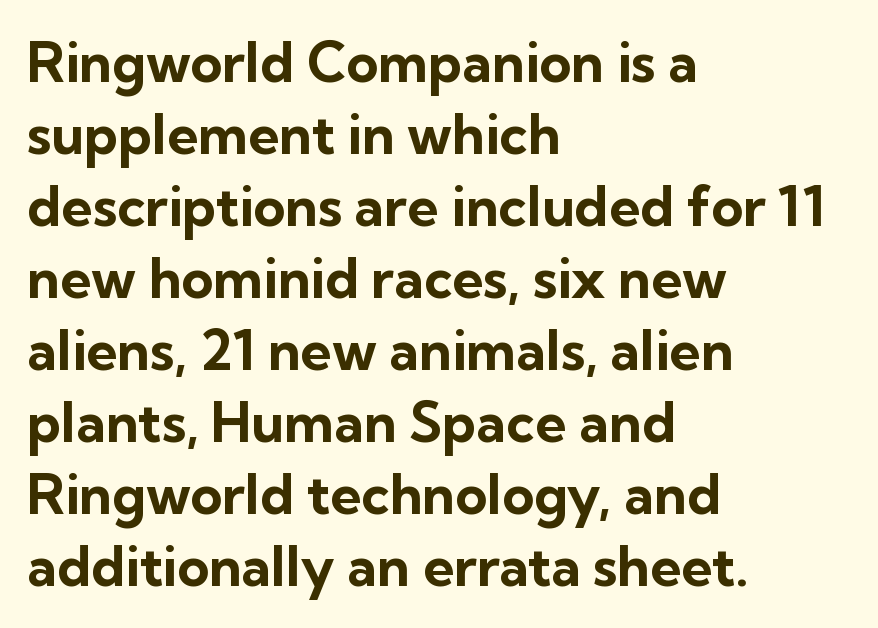
Q: Is the text bold? A: Yes.
Q: Is the text italic (slanted)? A: No, it is upright.
Q: Is the typeface a serif or a sans-serif typeface? A: Sans-serif.
Q: Is the text underlined? A: No.
Q: How is the paragraph aligned? A: Left-aligned.
Q: Is the spacing between letters normal or unusually wide? A: Normal.
Q: Is the spacing between lines tight, normal or loose? A: Normal.
Q: Width (condensed, normal, or wide)? A: Normal.
Q: Stroke contrast? A: Low.
Q: x-height? A: Medium.
Q: Monospaced? A: No.
